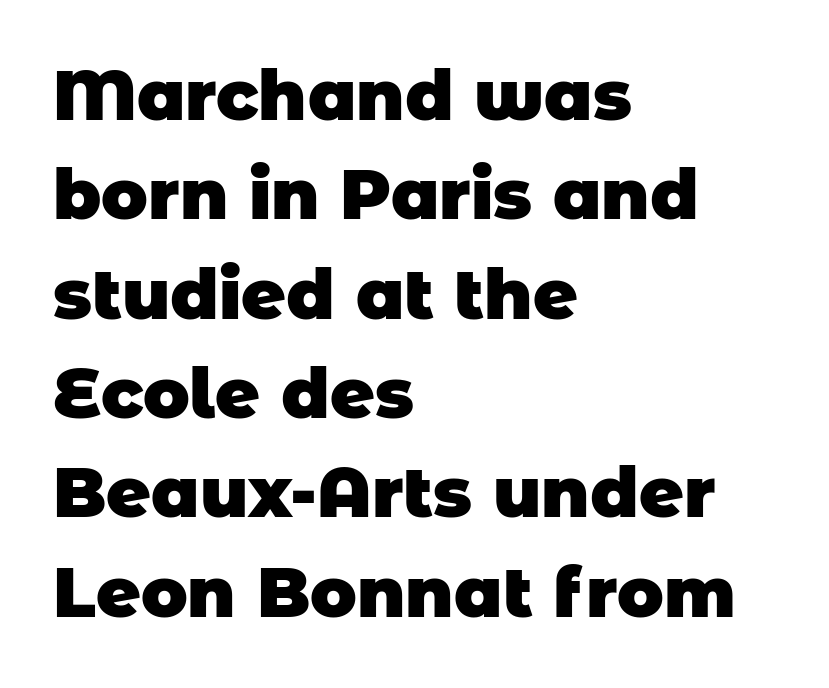
The image shows 69 px heavy sans-serif type; set left-aligned, normal line spacing (1.44x), normal letter spacing, not underlined; low stroke contrast and a large x-height.
